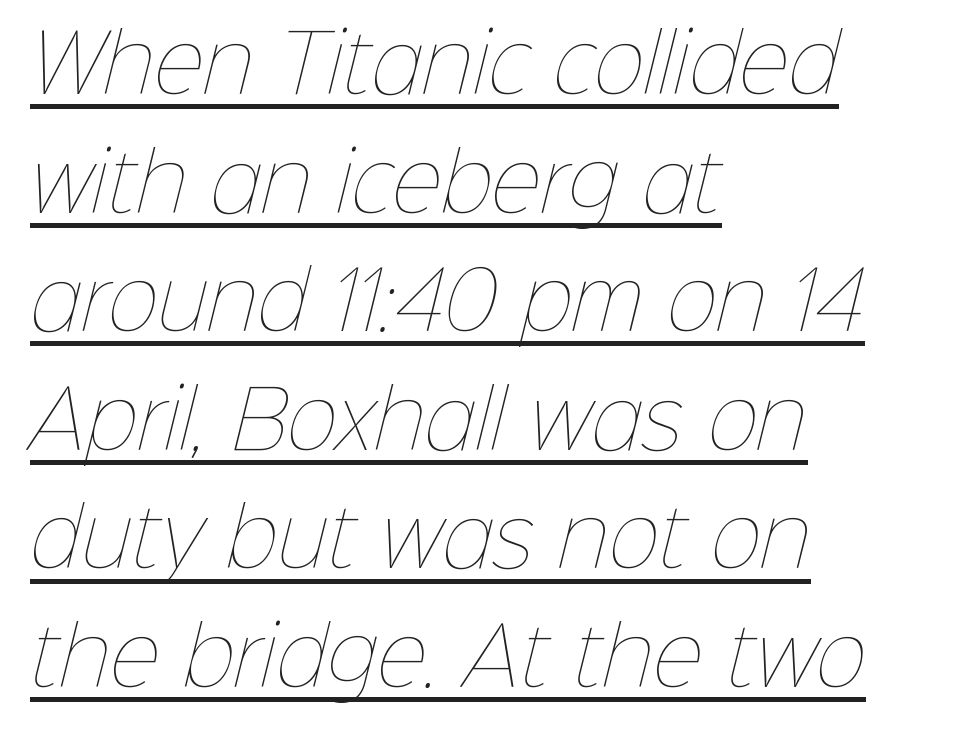
Character widths vary here, with narrow letters taking less room than wide ones. Ink coverage per letter is moderate at most. Like a heading marked for emphasis, these lines bear an underscore. Compared with typical paragraphs, the rows here are spaced about the same.
